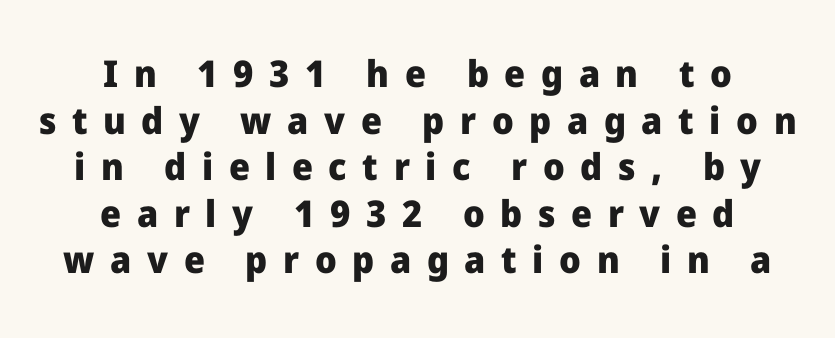
The type sits square on the baseline with zero lean. The type is letterspaced generously, with wide tracking. Plain, unruled lines of type. Serifs: no, the terminals of the letterforms are clean. Is this a fixed-width face? No — the glyphs have proportional, varying widths. Each line is balanced around a shared central axis.
